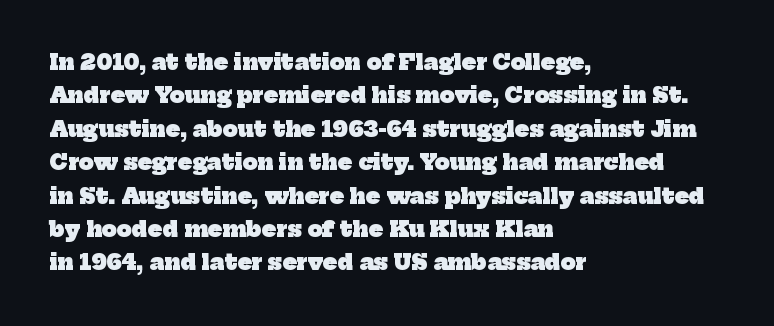
In terms of leading, this rendering sits right in the middle. Check the space under the baseline: it is left empty. What stands out about the letter spacing? Nothing — it is the standard amount. Alignment: flush left. Its strokes are broad and dark, the hallmark of bold type.
